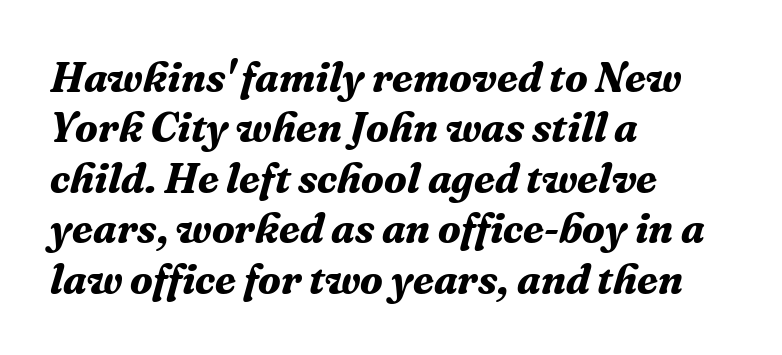
{"serif": "yes", "italic": "yes", "lean": "right", "slant_degrees": 16, "bold": "yes", "weight": "bold", "width": "normal", "stroke_contrast": "medium", "x_height": "medium", "monospaced": "no", "underline": "no", "align": "left", "line_spacing_ratio": 1.2, "letter_spacing": "normal", "letter_spacing_em": 0.0, "glyph_px": 42}
